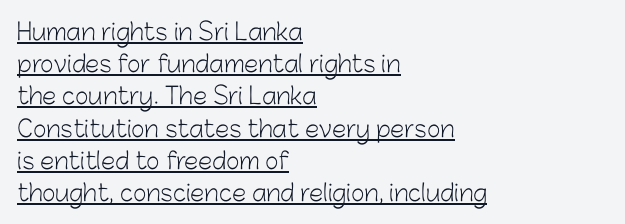
Q: Is the text bold? A: No.
Q: Is the text italic (slanted)? A: No, it is upright.
Q: Is the text underlined? A: Yes.
Q: How is the paragraph aligned? A: Left-aligned.
Q: Is the spacing between letters normal or unusually wide? A: Normal.
Q: Is the spacing between lines tight, normal or loose? A: Normal.
